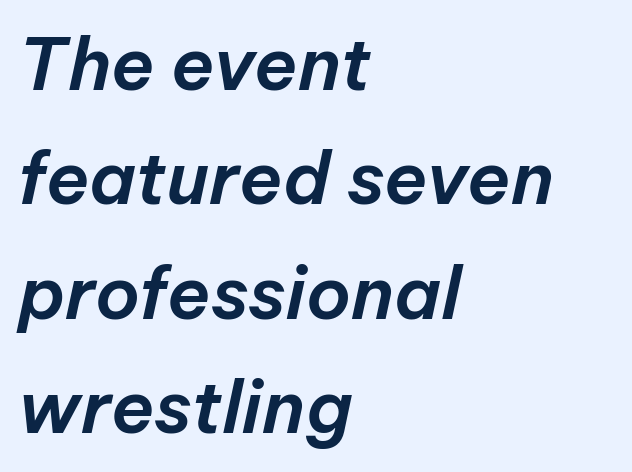
{"italic": "yes", "lean": "right", "slant_degrees": 12, "width": "normal", "stroke_contrast": "low", "x_height": "medium", "monospaced": "no", "underline": "no", "align": "left", "line_spacing": "normal", "line_spacing_ratio": 1.59, "letter_spacing": "normal", "letter_spacing_em": 0.0, "glyph_px": 72}
